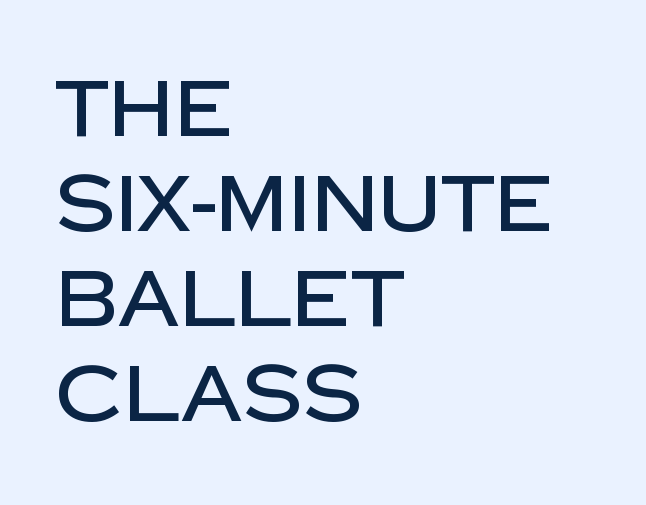
The typeface chosen for these lines omits serifs. Line beginnings align vertically; line endings do not. The space directly below the letters is spotless. Character widths vary here, with narrow letters taking less room than wide ones. This sample uses an upright cut, with every glyph sitting square on the baseline. Tracking value appears to be zero — textbook default spacing.
